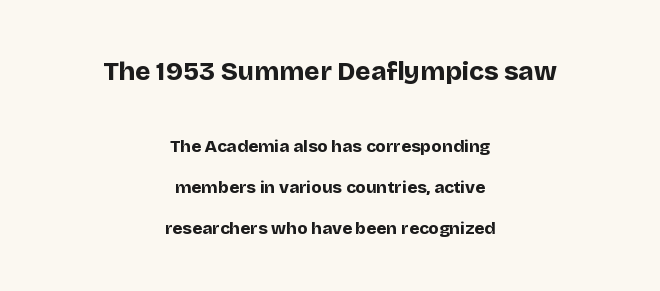
Words float on clear page, feet unadorned. You get the large type first, then a drop to smaller type. The rendering uses a bold face; every stroke is thick and dark. Unlike italic type, these characters show no tilt at all. A centered setting, common on invitations and titles, is used for this passage.
